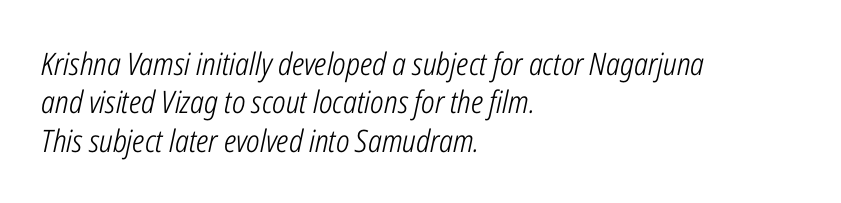
Character widths vary here, with narrow letters taking less room than wide ones. If you drew a line through each stem, it would be angled. Underline: absent. The passage shown has conventional tracking throughout.
